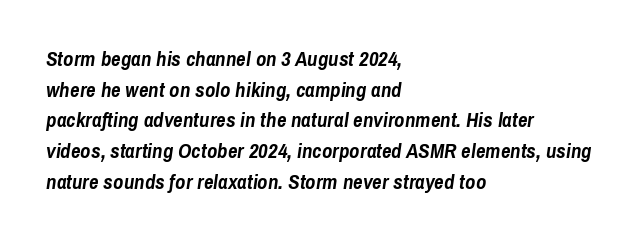
The rendering anchors every line to the left-hand side. Nothing unusual about the tracking: characters are spaced as the font intends. Weight: bold. Posture: slanted. The string is rendered with underlining switched off.
